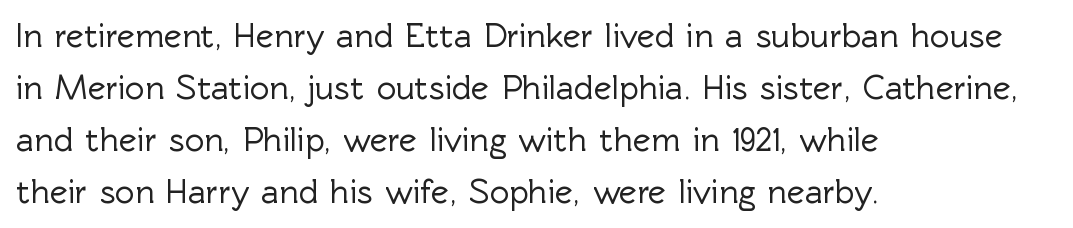
Q: Is the text italic (slanted)? A: No, it is upright.
Q: Is the typeface a serif or a sans-serif typeface? A: Sans-serif.
Q: Is the text underlined? A: No.
Q: How is the paragraph aligned? A: Left-aligned.
Q: Is the spacing between letters normal or unusually wide? A: Normal.
Q: Is the spacing between lines tight, normal or loose? A: Normal.
Q: Width (condensed, normal, or wide)? A: Normal.
Q: x-height? A: Medium.
Q: Monospaced? A: No.
